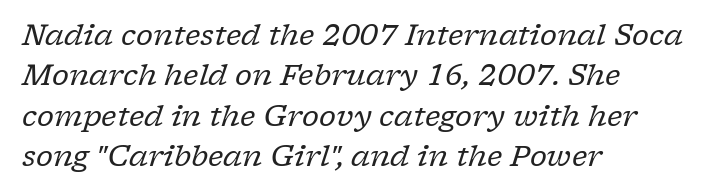
The image shows 29 px regular-weight serif type, italic (leaning right); set left-aligned, normal line spacing (1.39x), normal letter spacing, not underlined; low stroke contrast and a medium x-height.
